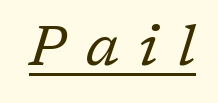
{"serif": "yes", "italic": "yes", "lean": "right", "slant_degrees": 17, "bold": "no", "weight": "regular", "width": "normal", "stroke_contrast": "low", "x_height": "medium", "monospaced": "no", "underline": "yes", "letter_spacing": "wide", "letter_spacing_em": 0.36, "glyph_px": 56}
